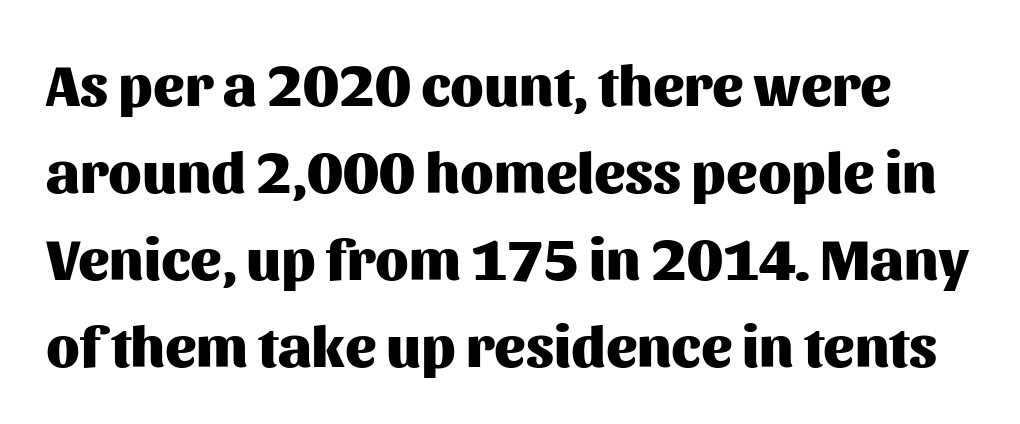
The image shows 58 px heavy sans-serif type, upright; set normal line spacing (1.5x), normal letter spacing, not underlined; medium stroke contrast and a medium x-height.
